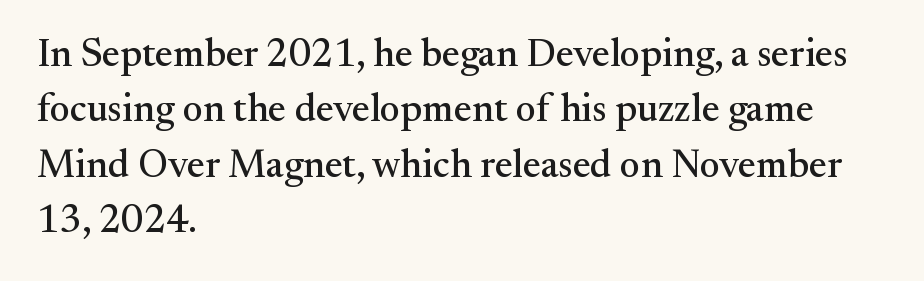
{"serif": "yes", "italic": "no", "width": "normal", "stroke_contrast": "medium", "x_height": "small", "monospaced": "no", "underline": "no", "align": "left", "line_spacing": "normal", "line_spacing_ratio": 1.42, "letter_spacing": "normal", "letter_spacing_em": 0.0, "glyph_px": 39}
